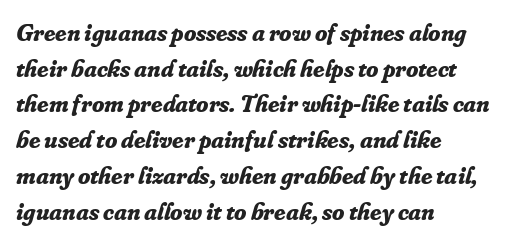
Q: Is the text bold? A: Yes.
Q: Is the text italic (slanted)? A: Yes, it leans right by about 16 degrees.
Q: Is the text underlined? A: No.
Q: How is the paragraph aligned? A: Left-aligned.
Q: Is the spacing between letters normal or unusually wide? A: Normal.
Q: Is the spacing between lines tight, normal or loose? A: Normal.
